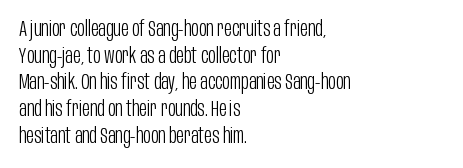
Q: Is the text bold? A: No.
Q: Is the text italic (slanted)? A: No, it is upright.
Q: Is the text underlined? A: No.
Q: How is the paragraph aligned? A: Left-aligned.
Q: Is the spacing between letters normal or unusually wide? A: Normal.
Q: Is the spacing between lines tight, normal or loose? A: Normal.
